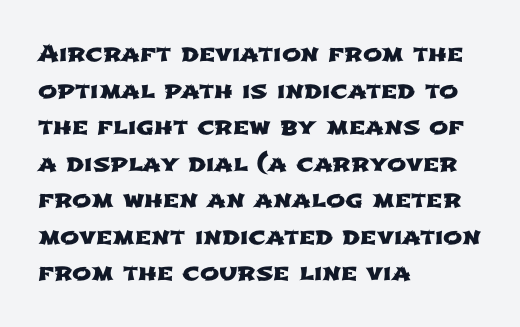
{"underline": "no", "align": "left", "line_spacing": "normal", "line_spacing_ratio": 1.59, "letter_spacing": "normal", "letter_spacing_em": 0.0, "glyph_px": 23}
